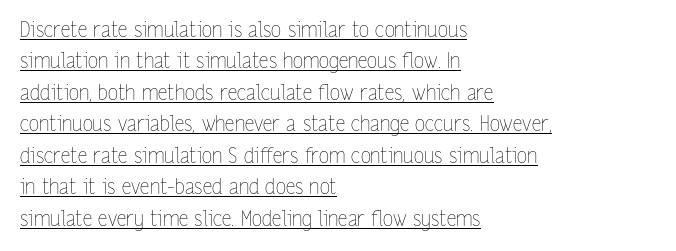
{"italic": "no", "bold": "no", "underline": "yes", "align": "left", "line_spacing": "normal", "line_spacing_ratio": 1.5, "letter_spacing": "normal", "letter_spacing_em": 0.0, "glyph_px": 21}
